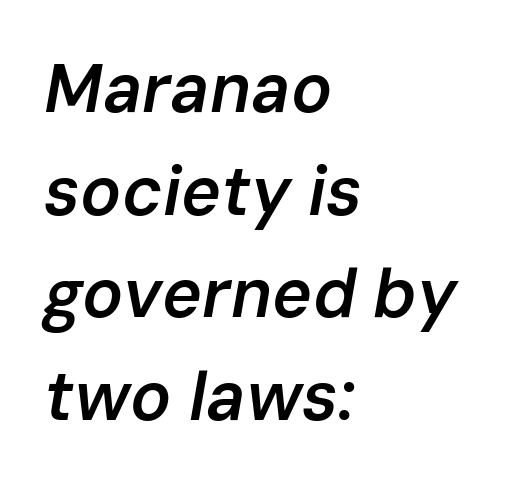
{"italic": "yes", "lean": "right", "slant_degrees": 10, "bold": "semi", "weight": "semibold", "width": "normal", "stroke_contrast": "low", "x_height": "medium", "monospaced": "no", "underline": "no", "align": "left", "line_spacing": "normal", "line_spacing_ratio": 1.51, "letter_spacing": "normal", "letter_spacing_em": 0.0, "glyph_px": 68}
